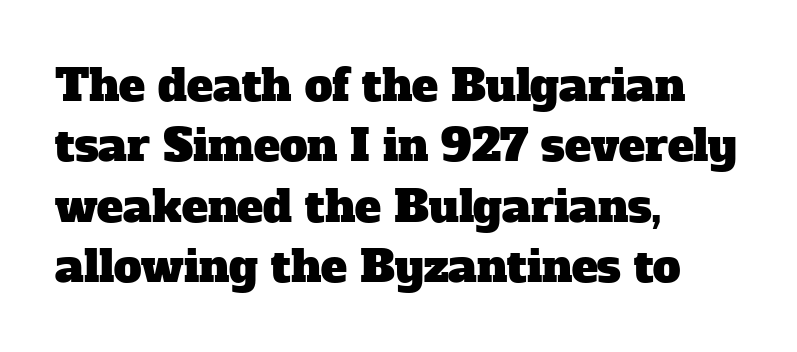
Q: Is the typeface a serif or a sans-serif typeface? A: Serif.
Q: Is the text underlined? A: No.
Q: How is the paragraph aligned? A: Left-aligned.
Q: Is the spacing between letters normal or unusually wide? A: Normal.
Q: Is the spacing between lines tight, normal or loose? A: Normal.
Q: Width (condensed, normal, or wide)? A: Normal.
Q: Stroke contrast? A: Low.
Q: x-height? A: Medium.
Q: Monospaced? A: No.
